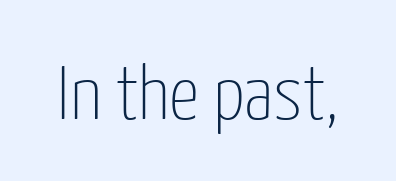
{"serif": "no", "italic": "no", "bold": "no", "weight": "thin", "width": "condensed", "stroke_contrast": "low", "x_height": "medium", "monospaced": "no", "underline": "no", "letter_spacing": "normal", "letter_spacing_em": 0.0, "glyph_px": 76}
